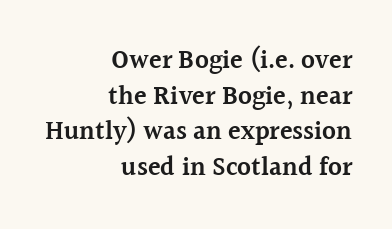
Each word holds together tightly as a unit, with standard inter-letter gaps. Compared with a flush-left layout, this one pins lines to the opposite, right side. Stems and bowls a touch heavier than normal — semibold. Rendered with straight, roman letterforms. Has an underline been added? It has not.
